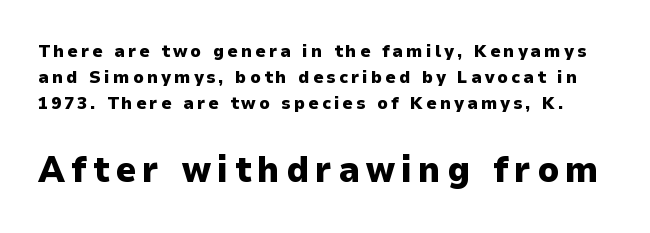
The image shows 36 px heavy sans-serif type, upright; set normal line spacing (1.44x), not underlined; the second (bottom) block is 2.0x larger; low stroke contrast and a medium x-height.
